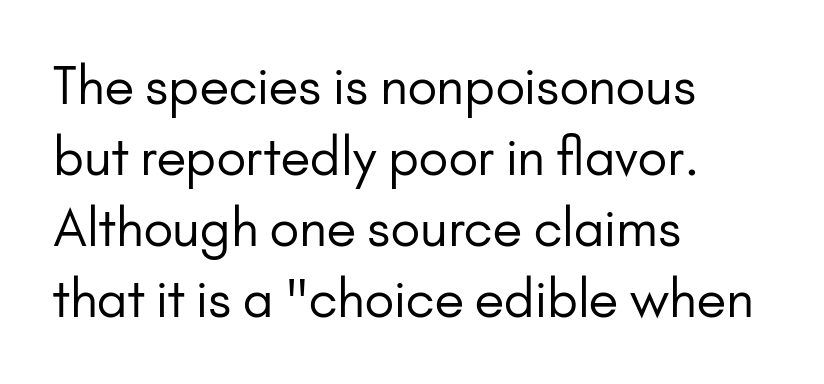
The image shows 51 px regular-weight sans-serif type, upright; set left-aligned, normal line spacing (1.39x), normal letter spacing, not underlined; low stroke contrast and a small x-height.
